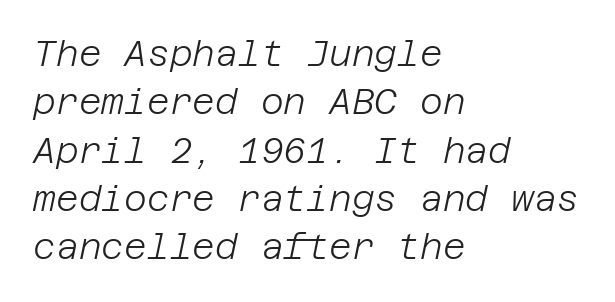
The image shows 35 px light type, italic (leaning right); set left-aligned, normal line spacing (1.38x), normal letter spacing, not underlined; low stroke contrast and a large x-height.
